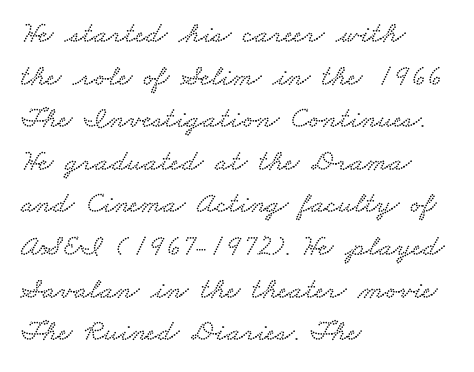
A bare baseline throughout the passage. Horizontal bands of white between lines are of average thickness. Each letter's strokes conclude with small projecting serifs. Short note: letters normally spaced.
